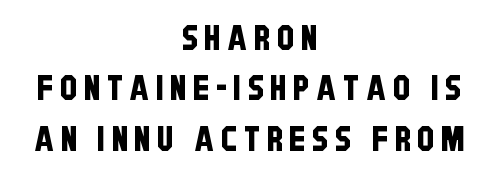
The image shows 34 px condensed sans-serif type; set centered, normal line spacing (1.48x), unusually wide letter spacing (+0.2 em), not underlined; low stroke contrast and a large x-height.
